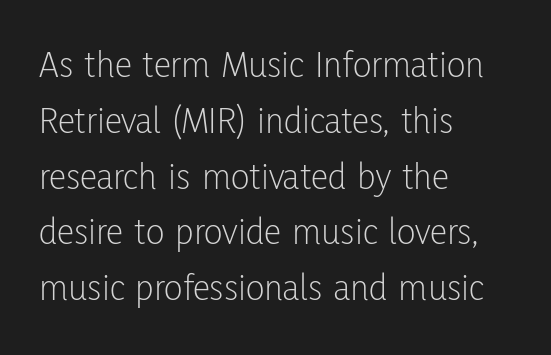
Q: Is the text bold? A: No.
Q: Is the text italic (slanted)? A: No, it is upright.
Q: Is the typeface a serif or a sans-serif typeface? A: Sans-serif.
Q: Is the text underlined? A: No.
Q: How is the paragraph aligned? A: Left-aligned.
Q: Is the spacing between letters normal or unusually wide? A: Normal.
Q: Is the spacing between lines tight, normal or loose? A: Normal.
Q: Width (condensed, normal, or wide)? A: Condensed.
Q: Stroke contrast? A: Low.
Q: x-height? A: Medium.
Q: Monospaced? A: No.
